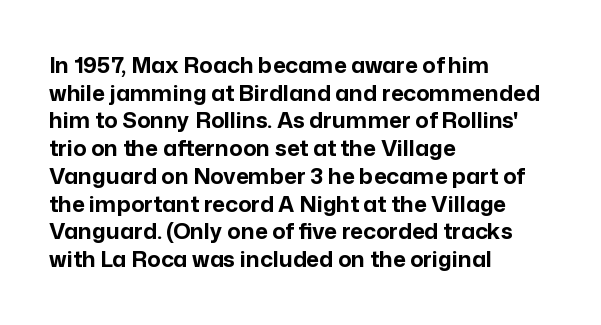
The image shows 22 px bold type, upright; set left-aligned, normal line spacing (1.26x), normal letter spacing, not underlined.
